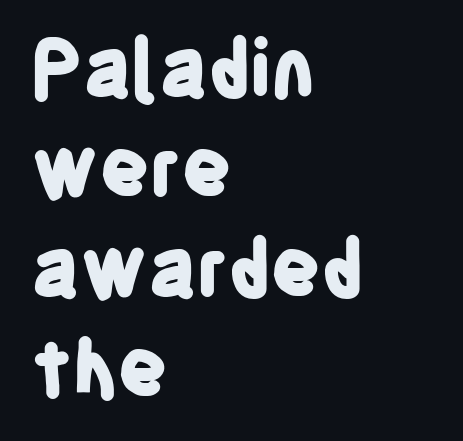
Glyph-to-glyph distance matches everyday printed text. The words here are not underlined. Reading down the block, your eye returns to a fixed left position each line. The rendering shows plain stroke endings on the letterforms — a sans-serif design. The leading is moderate, giving the passage an even texture. Is the type bold? Yes — the strokes are clearly thick and heavy.
